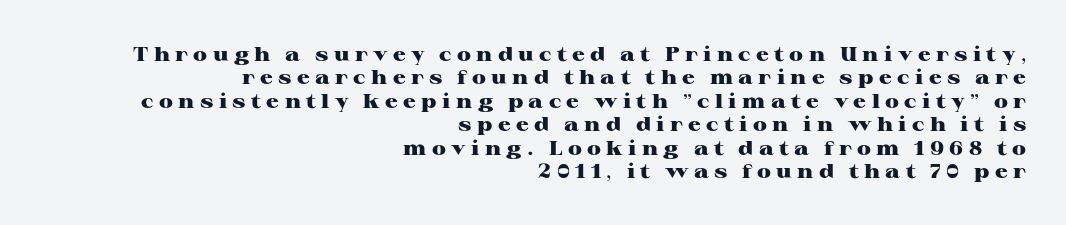
Q: Is the text bold? A: Yes.
Q: Is the text italic (slanted)? A: No, it is upright.
Q: Is the text underlined? A: No.
Q: How is the paragraph aligned? A: Right-aligned.
Q: Is the spacing between letters normal or unusually wide? A: Unusually wide.
